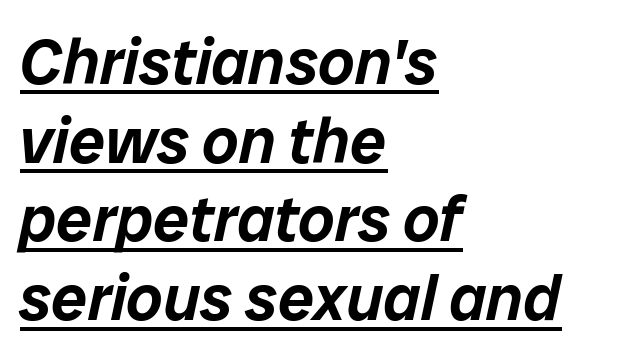
Is the letter spacing exaggerated? No — it looks like the ordinary default. Character widths vary here, with narrow letters taking less room than wide ones. The text carries the slant typical of an italic or oblique font. A rule runs beneath these lines of type. Reading down the block, your eye returns to a fixed left position each line.
